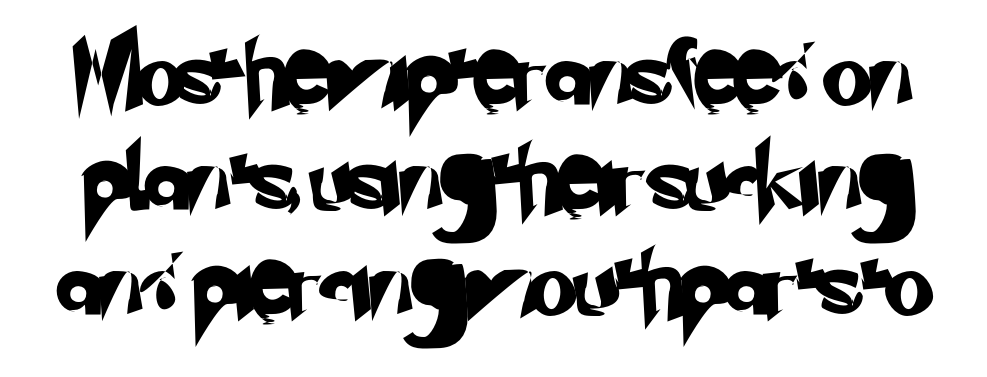
{"serif": "no", "width": "normal", "stroke_contrast": "low", "x_height": "small", "monospaced": "no", "underline": "no", "line_spacing": "normal", "line_spacing_ratio": 1.64, "letter_spacing": "normal", "letter_spacing_em": 0.0, "glyph_px": 64}
